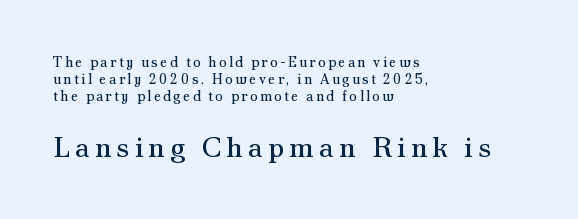
Q: Is the text bold? A: No.
Q: Is the text italic (slanted)? A: No, it is upright.
Q: Is the typeface a serif or a sans-serif typeface? A: Serif.
Q: Is the text underlined? A: No.
Q: How is the paragraph aligned? A: Left-aligned.
Q: Which block of text is set in a larger size, the first (top) or the second (bottom)? A: The second (bottom) one.
Q: Width (condensed, normal, or wide)? A: Normal.
Q: Stroke contrast? A: Medium.
Q: x-height? A: Small.
Q: Monospaced? A: No.
